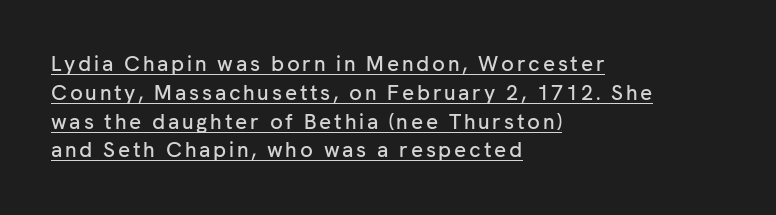
Q: Is the text italic (slanted)? A: No, it is upright.
Q: Is the text underlined? A: Yes.
Q: How is the paragraph aligned? A: Left-aligned.
Q: Is the spacing between lines tight, normal or loose? A: Normal.
